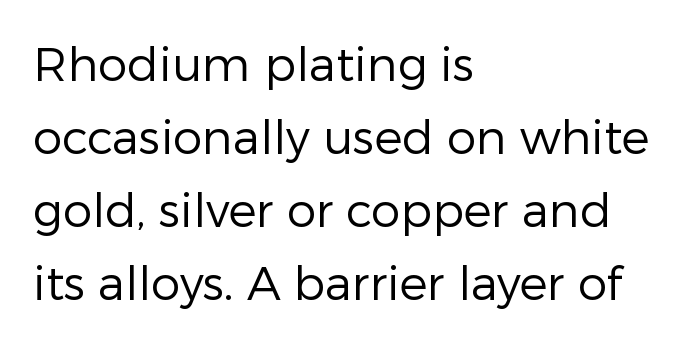
{"serif": "no", "italic": "no", "bold": "no", "weight": "regular", "width": "normal", "stroke_contrast": "low", "x_height": "medium", "monospaced": "no", "underline": "no", "align": "left", "line_spacing": "normal", "line_spacing_ratio": 1.55, "letter_spacing": "normal", "letter_spacing_em": 0.0, "glyph_px": 47}
